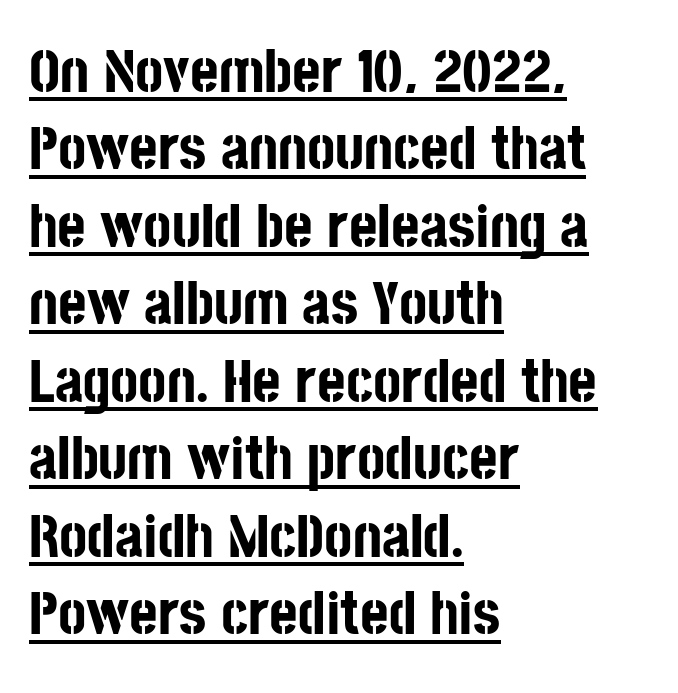
The typography opts for an upright posture over an oblique one. The passage shown is typeset with a sans-serif family. Line beginnings align vertically; line endings do not. Notice how a bar underscores the lettering throughout. On the weight axis this lands at bold, roughly 700.
